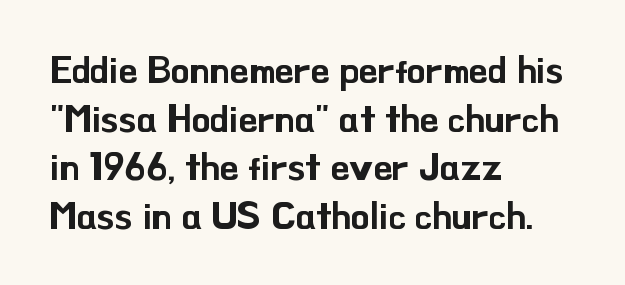
Does the leading feel generous? No, just average. The specimen reads as upright at a glance. This rendering features lettering with no underline. The face used here is proportionally spaced, like ordinary book or web type. Examine the stroke ends and you'll find no serifs. Nothing unusual about the tracking: characters are spaced as the font intends.
